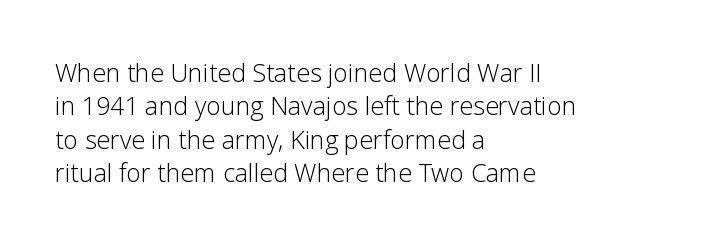
Notice how the stems are strictly vertical — no italics here. Clear beneath every line of the passage. Compared with typical paragraphs, the rows here are spaced about the same. The letters look calm and open, with moderate or lighter stems. Spacing between characters is what you'd get straight out of the box.
